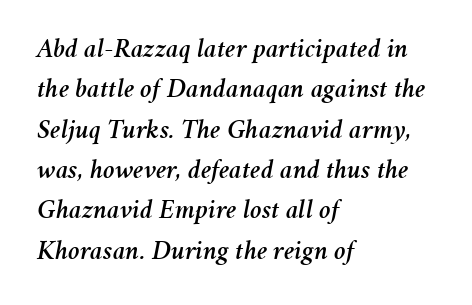
Q: Is the text italic (slanted)? A: Yes, it leans right by about 11 degrees.
Q: Is the text underlined? A: No.
Q: How is the paragraph aligned? A: Left-aligned.
Q: Is the spacing between letters normal or unusually wide? A: Normal.
Q: Is the spacing between lines tight, normal or loose? A: Normal.
Q: Width (condensed, normal, or wide)? A: Normal.
Q: Stroke contrast? A: Medium.
Q: x-height? A: Medium.
Q: Monospaced? A: No.
